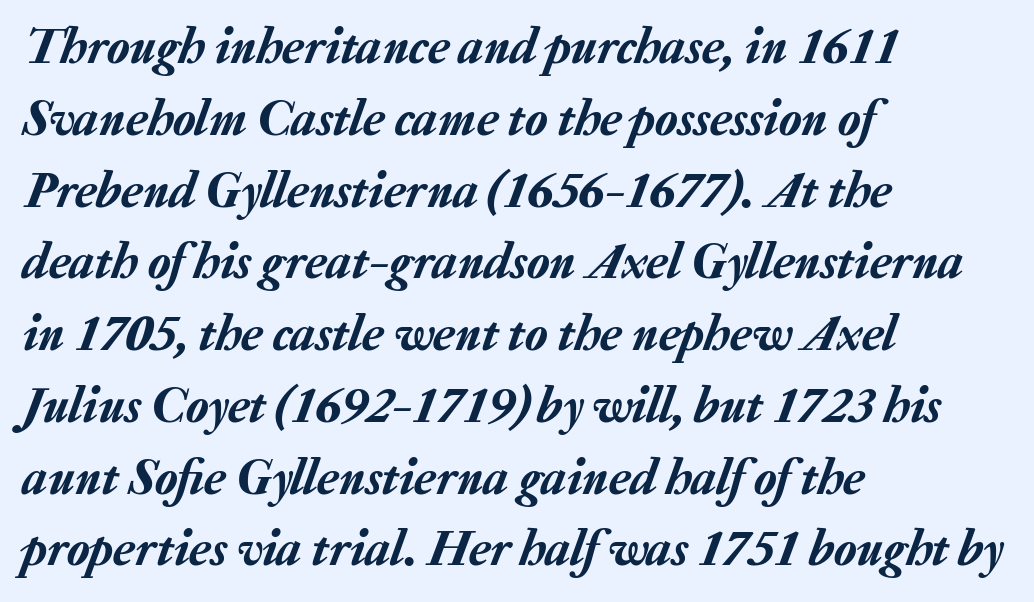
The image shows 52 px text type, italic (leaning right); set left-aligned, normal line spacing (1.38x), normal letter spacing, not underlined; low stroke contrast and a medium x-height.
